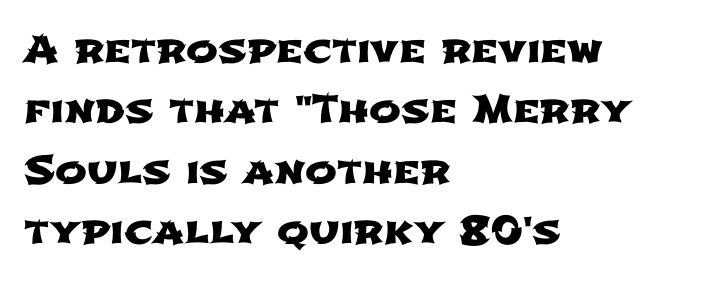
Clear beneath every line of the passage. The gaps between neighbouring characters are ordinary and unremarkable. Think of a printed novel: that variable character pitch is what you see here. Nope, no serifs anywhere on these letters.
